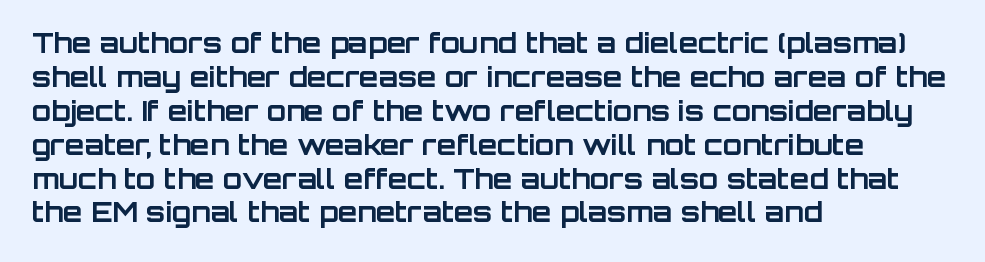
{"serif": "no", "italic": "no", "bold": "yes", "weight": "bold", "width": "normal", "stroke_contrast": "low", "x_height": "large", "monospaced": "no", "underline": "no", "align": "left", "line_spacing_ratio": 1.21, "letter_spacing": "normal", "letter_spacing_em": 0.0, "glyph_px": 28}
